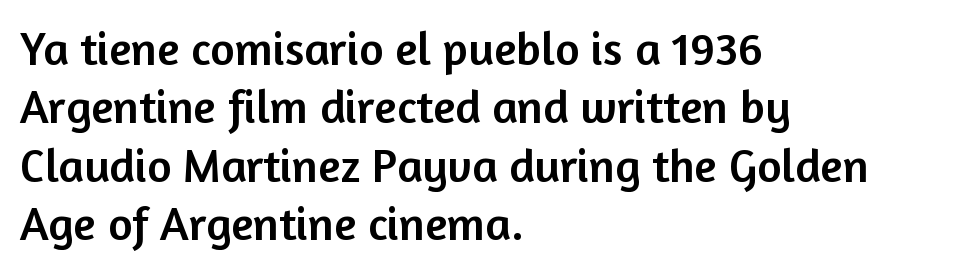
The image shows 47 px sans-serif type, upright; set left-aligned, line spacing 1.24x, normal letter spacing, not underlined; low stroke contrast and a medium x-height.
